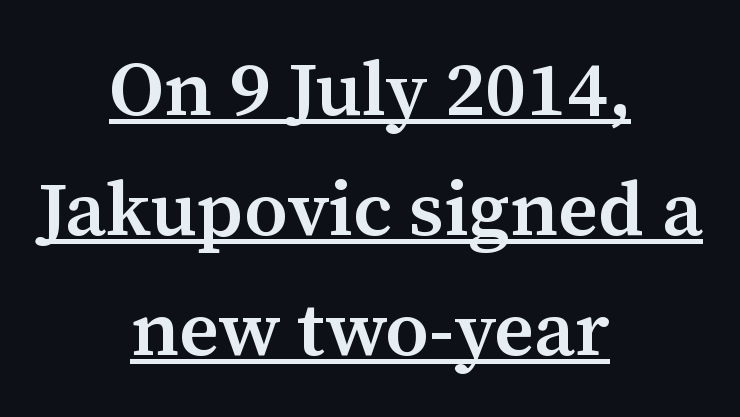
The image shows 77 px semibold serif type, upright; set centered, normal line spacing (1.56x), normal letter spacing, underlined; medium stroke contrast and a medium x-height.
